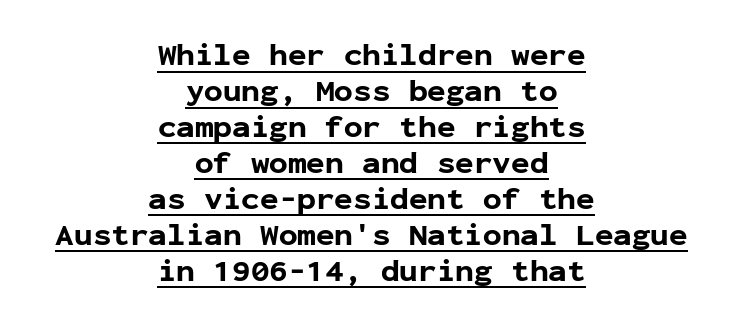
What stands out about the letter spacing? Nothing — it is the standard amount. Type style note: lacks serifs. Posture: upright roman. You could count columns in this text — the font is strictly monospaced. Does the weight exceed regular? Yes, all the way to bold.
